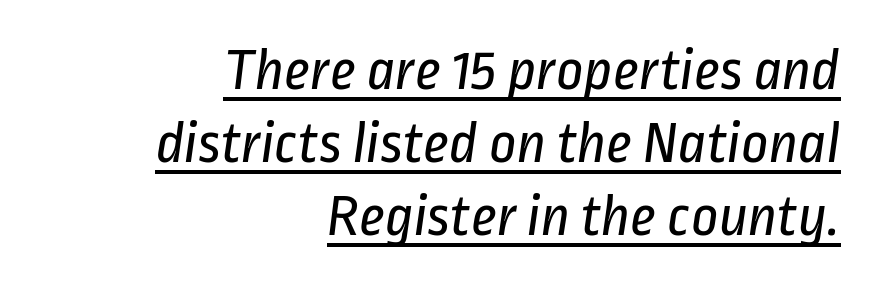
{"serif": "no", "bold": "no", "weight": "regular", "width": "condensed", "stroke_contrast": "low", "x_height": "medium", "monospaced": "no", "underline": "yes", "align": "right", "line_spacing_ratio": 1.22, "letter_spacing": "normal", "letter_spacing_em": 0.0, "glyph_px": 60}
